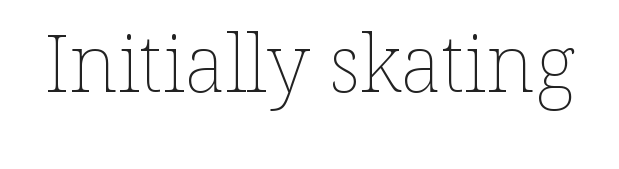
The image shows 79 px thin type, upright; set normal letter spacing, not underlined; low stroke contrast and a medium x-height.
